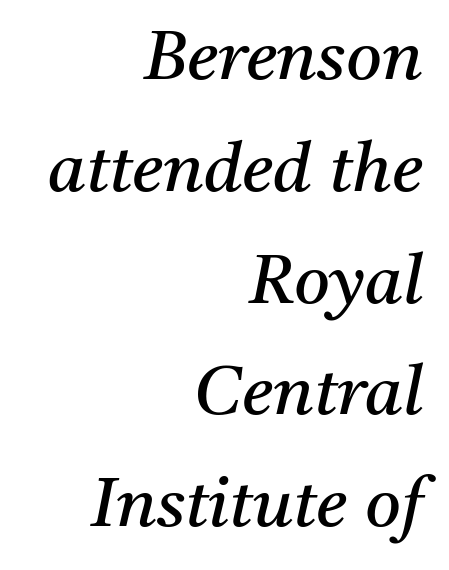
The image shows 69 px regular-weight serif type, italic (leaning right); set right-aligned, normal line spacing (1.62x), normal letter spacing, not underlined; medium stroke contrast and a medium x-height.
